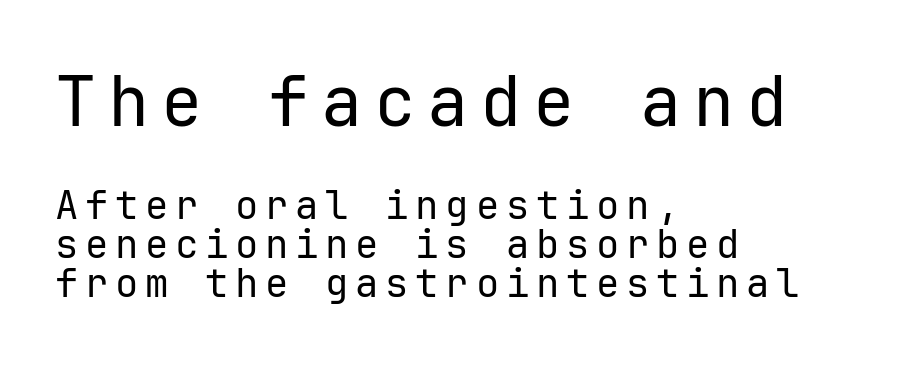
Q: Is the text bold? A: No.
Q: Is the text italic (slanted)? A: No, it is upright.
Q: Is the typeface a serif or a sans-serif typeface? A: Sans-serif.
Q: Is the text underlined? A: No.
Q: How is the paragraph aligned? A: Left-aligned.
Q: Is the spacing between lines tight, normal or loose? A: Tight.
Q: Which block of text is set in a larger size, the first (top) or the second (bottom)? A: The first (top) one.
Q: Width (condensed, normal, or wide)? A: Normal.
Q: Stroke contrast? A: Low.
Q: x-height? A: Medium.
Q: Monospaced? A: Yes.
